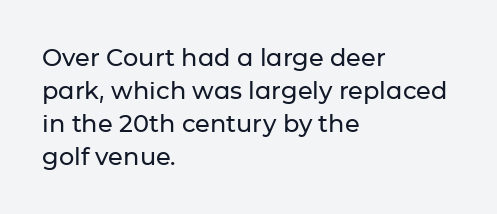
{"italic": "no", "underline": "no", "align": "left", "line_spacing": "normal", "line_spacing_ratio": 1.37, "letter_spacing": "normal", "letter_spacing_em": 0.0, "glyph_px": 24}
